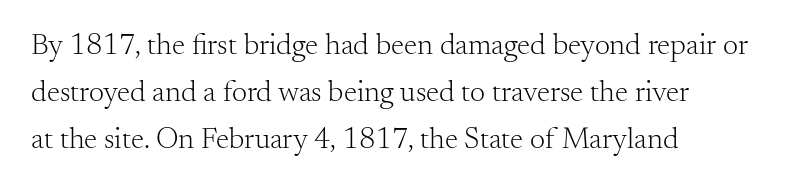
{"serif": "yes", "italic": "no", "bold": "no", "weight": "light", "width": "normal", "stroke_contrast": "medium", "x_height": "small", "monospaced": "no", "underline": "no", "align": "left", "line_spacing": "normal", "line_spacing_ratio": 1.56, "letter_spacing": "normal", "letter_spacing_em": 0.0, "glyph_px": 30}
